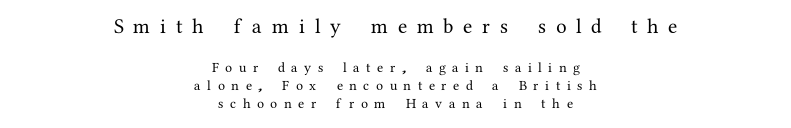
Q: Is the text italic (slanted)? A: No, it is upright.
Q: Is the text underlined? A: No.
Q: How is the paragraph aligned? A: Centered.
Q: Is the spacing between letters normal or unusually wide? A: Unusually wide.
Q: Is the spacing between lines tight, normal or loose? A: Normal.
Q: Which block of text is set in a larger size, the first (top) or the second (bottom)? A: The first (top) one.
